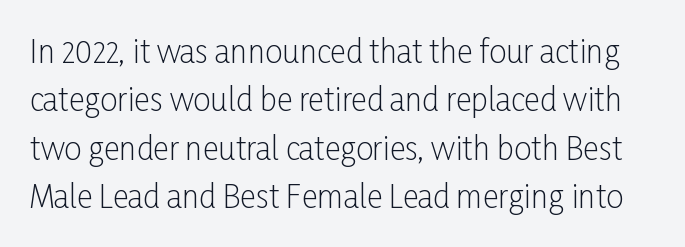
{"serif": "no", "italic": "no", "bold": "no", "weight": "light", "width": "condensed", "stroke_contrast": "low", "x_height": "medium", "monospaced": "no", "underline": "no", "line_spacing": "normal", "line_spacing_ratio": 1.56, "letter_spacing": "normal", "letter_spacing_em": 0.0, "glyph_px": 31}
